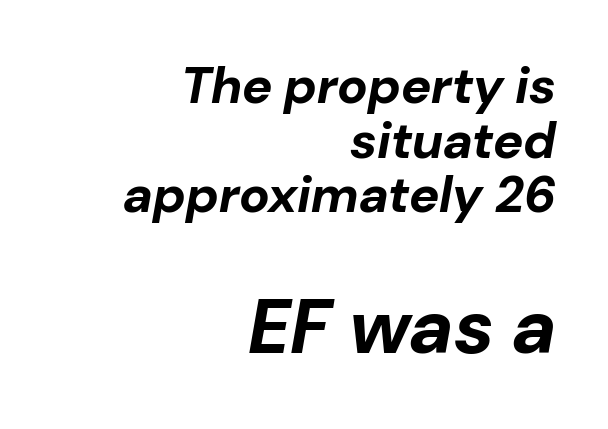
Q: Is the text bold? A: Yes.
Q: Is the text italic (slanted)? A: Yes, it leans right by about 10 degrees.
Q: Is the text underlined? A: No.
Q: How is the paragraph aligned? A: Right-aligned.
Q: Is the spacing between letters normal or unusually wide? A: Normal.
Q: Is the spacing between lines tight, normal or loose? A: Tight.
Q: Which block of text is set in a larger size, the first (top) or the second (bottom)? A: The second (bottom) one.
Q: Width (condensed, normal, or wide)? A: Normal.
Q: Stroke contrast? A: Low.
Q: x-height? A: Medium.
Q: Monospaced? A: No.
